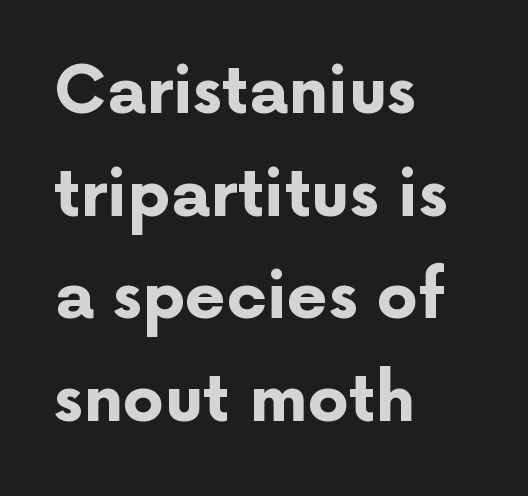
The image shows 65 px bold sans-serif type, upright; set left-aligned, normal line spacing (1.58x), normal letter spacing, not underlined; low stroke contrast and a medium x-height.
